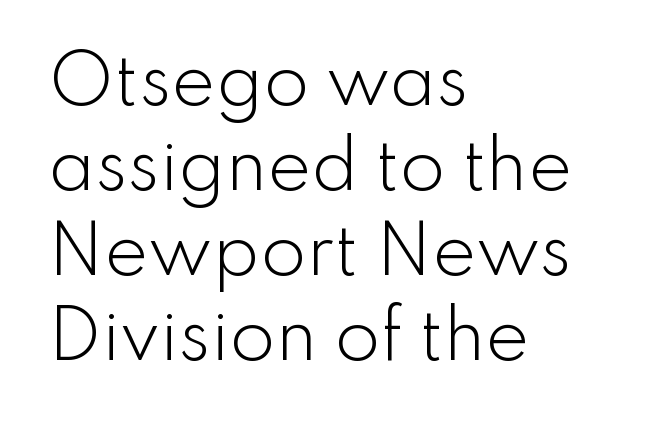
The image shows 66 px light sans-serif type, upright; set left-aligned, normal line spacing (1.29x), normal letter spacing, not underlined; low stroke contrast and a small x-height.
